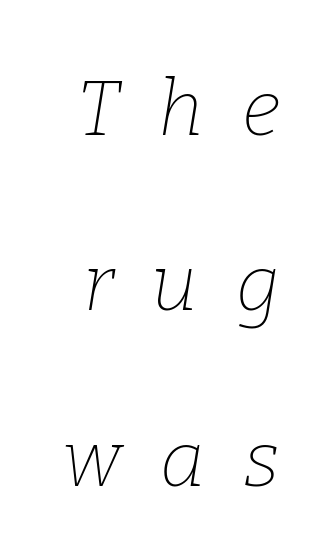
{"serif": "yes", "italic": "yes", "lean": "right", "slant_degrees": 9, "bold": "no", "weight": "thin", "width": "normal", "stroke_contrast": "low", "x_height": "medium", "monospaced": "no", "underline": "no", "align": "right", "line_spacing": "loose", "line_spacing_ratio": 2.25, "letter_spacing": "wide", "letter_spacing_em": 0.49, "glyph_px": 78}
